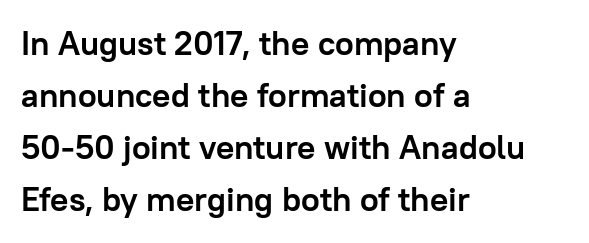
The image shows 34 px semibold sans-serif type, upright; set left-aligned, normal line spacing (1.53x), normal letter spacing, not underlined; low stroke contrast and a medium x-height.
